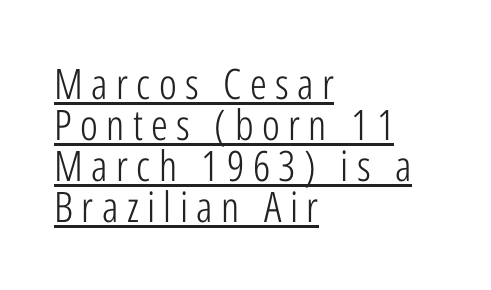
Q: Is the text bold? A: No.
Q: Is the text italic (slanted)? A: No, it is upright.
Q: Is the typeface a serif or a sans-serif typeface? A: Sans-serif.
Q: Is the text underlined? A: Yes.
Q: How is the paragraph aligned? A: Left-aligned.
Q: Is the spacing between letters normal or unusually wide? A: Unusually wide.
Q: Is the spacing between lines tight, normal or loose? A: Tight.
Q: Width (condensed, normal, or wide)? A: Condensed.
Q: Stroke contrast? A: Low.
Q: x-height? A: Medium.
Q: Monospaced? A: No.
